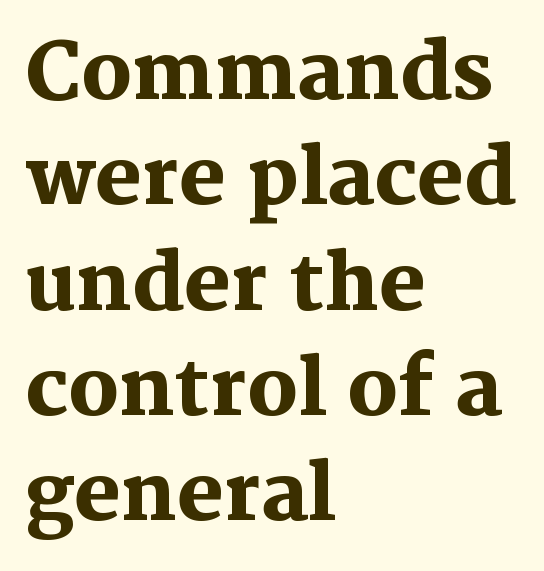
The image shows 78 px heavy serif type, upright; set left-aligned, normal line spacing (1.35x), normal letter spacing, not underlined; medium stroke contrast and a medium x-height.
